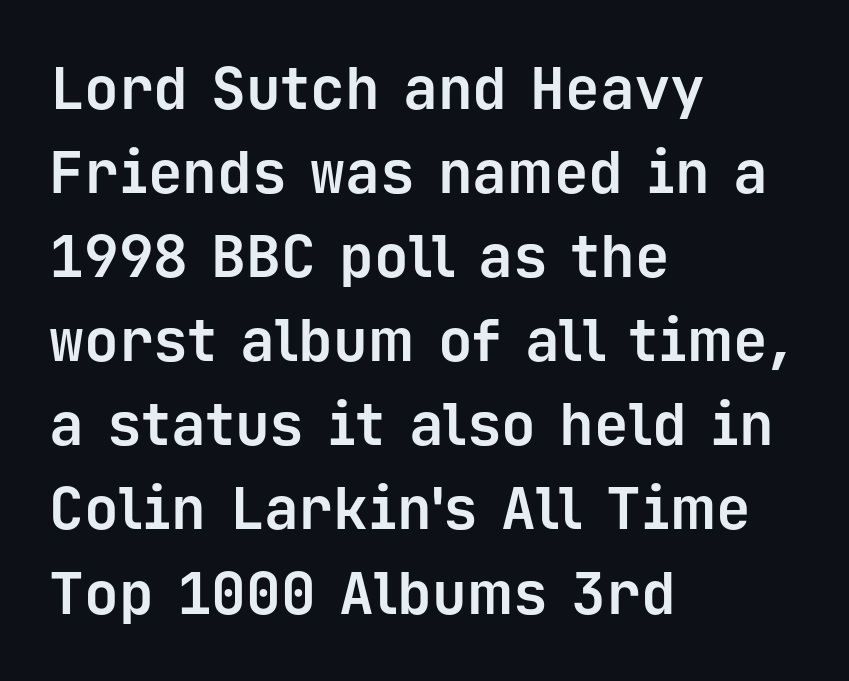
The image shows 58 px bold sans-serif type, upright, monospaced; set left-aligned, normal line spacing (1.45x), normal letter spacing, not underlined; low stroke contrast and a medium x-height.
